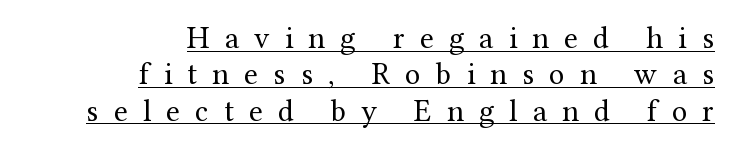
{"serif": "yes", "italic": "no", "bold": "no", "weight": "regular", "width": "normal", "stroke_contrast": "medium", "x_height": "medium", "monospaced": "no", "underline": "yes", "align": "right", "line_spacing_ratio": 1.17, "letter_spacing": "wide", "letter_spacing_em": 0.49, "glyph_px": 31}
